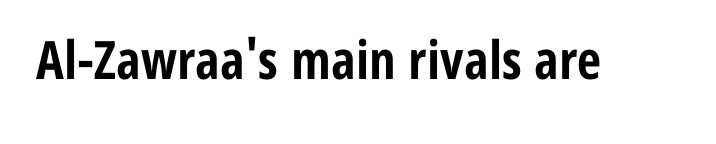
{"serif": "no", "italic": "no", "bold": "yes", "weight": "bold", "width": "condensed", "stroke_contrast": "low", "x_height": "medium", "monospaced": "no", "underline": "no", "letter_spacing": "normal", "letter_spacing_em": 0.0, "glyph_px": 53}
